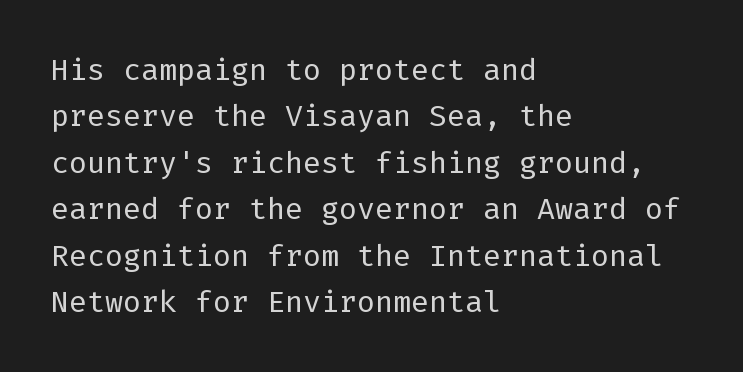
Letter spacing: default. The face used here is a sans, in the tradition of grotesques and geometrics. Honestly, the row spacing looks completely unremarkable. These glyphs show unthickened strokes, regular width or finer.
